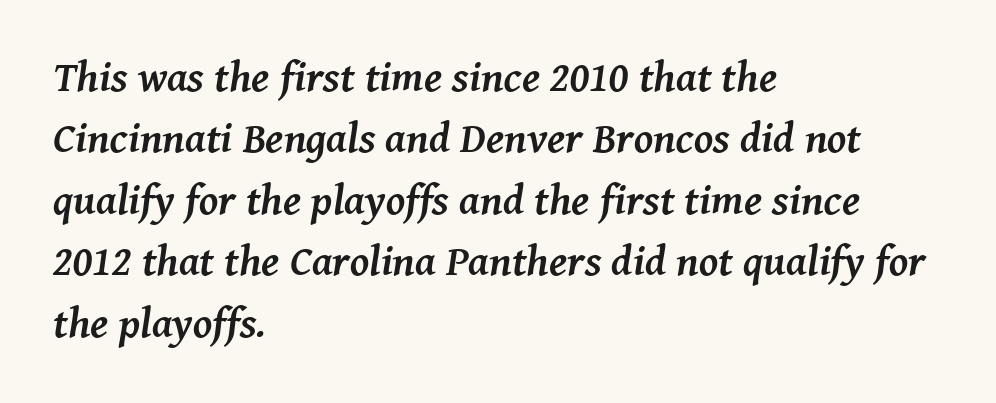
Q: Is the text bold? A: Yes.
Q: Is the text italic (slanted)? A: Yes, it leans right by about 8 degrees.
Q: Is the typeface a serif or a sans-serif typeface? A: Serif.
Q: Is the text underlined? A: No.
Q: How is the paragraph aligned? A: Left-aligned.
Q: Is the spacing between letters normal or unusually wide? A: Normal.
Q: Is the spacing between lines tight, normal or loose? A: Normal.
Q: Width (condensed, normal, or wide)? A: Normal.
Q: Stroke contrast? A: Medium.
Q: x-height? A: Medium.
Q: Monospaced? A: No.
